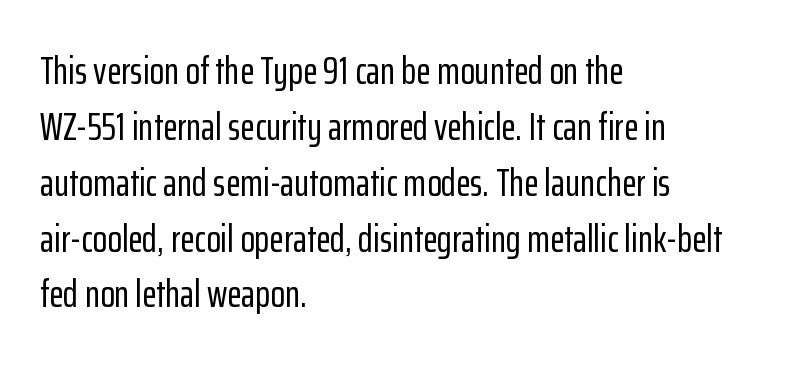
Q: Is the text italic (slanted)? A: No, it is upright.
Q: Is the typeface a serif or a sans-serif typeface? A: Sans-serif.
Q: Is the text underlined? A: No.
Q: How is the paragraph aligned? A: Left-aligned.
Q: Is the spacing between letters normal or unusually wide? A: Normal.
Q: Is the spacing between lines tight, normal or loose? A: Normal.
Q: Width (condensed, normal, or wide)? A: Condensed.
Q: Stroke contrast? A: Low.
Q: x-height? A: Medium.
Q: Monospaced? A: No.
